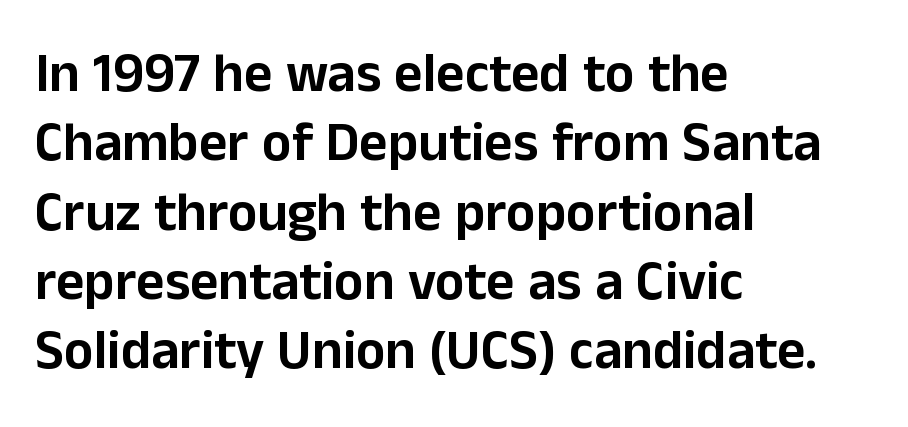
The image shows 55 px sans-serif type, upright; set left-aligned, normal line spacing (1.26x), normal letter spacing, not underlined; low stroke contrast and a medium x-height.
